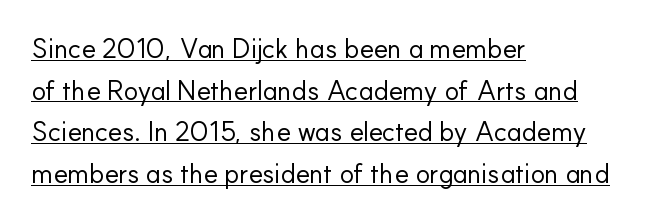
Notice how the stems are strictly vertical — no italics here. Normally led — the rows are evenly, conventionally spaced. The typesetting does not lean heavy: it is not bold. These lines keep a tight, regular rhythm from letter to letter. These characters rest on top of a visible drawn line. The text block is weighted toward the left margin, trailing off unevenly rightward.
